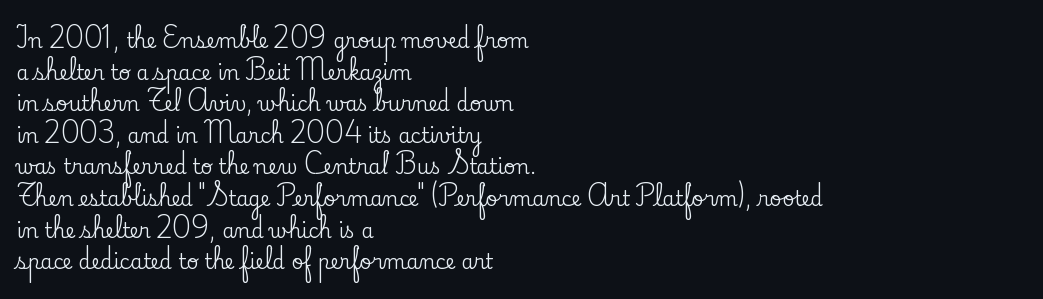
Q: Is the text italic (slanted)? A: No, it is upright.
Q: Is the text underlined? A: No.
Q: How is the paragraph aligned? A: Left-aligned.
Q: Is the spacing between letters normal or unusually wide? A: Normal.
Q: Is the spacing between lines tight, normal or loose? A: Normal.
